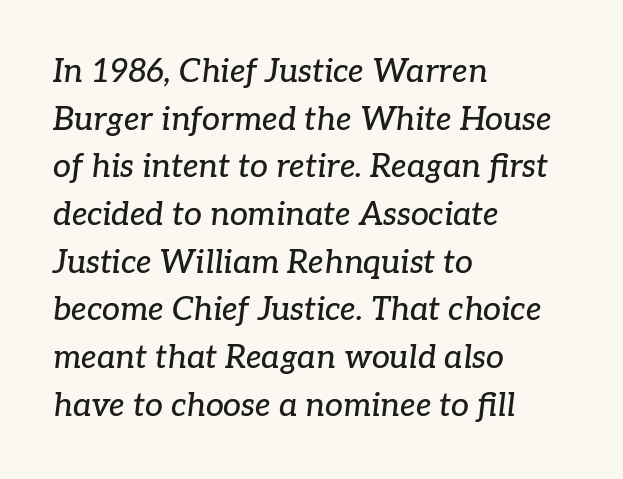
A classic flush-left, rag-right setting is used for this passage. Varying glyph widths throughout — classic text-font behaviour. The glyphs look as if they've been sheared to an angle. Only glyphs here, with clear space below each row.
